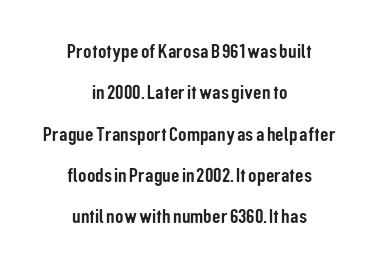
The image shows 21 px text type, upright; set centered, loose line spacing (1.97x), normal letter spacing, not underlined.
